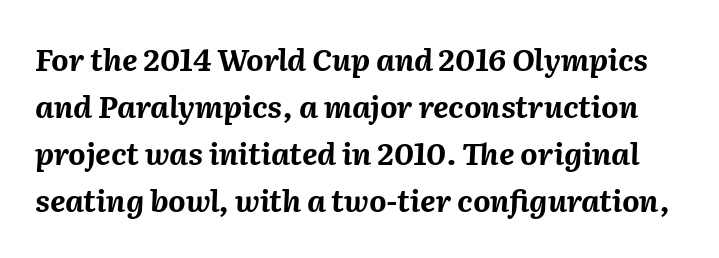
{"italic": "yes", "lean": "right", "slant_degrees": 2, "bold": "yes", "weight": "bold", "width": "normal", "stroke_contrast": "medium", "x_height": "medium", "monospaced": "no", "underline": "no", "line_spacing": "normal", "line_spacing_ratio": 1.57, "letter_spacing": "normal", "letter_spacing_em": 0.0, "glyph_px": 30}
